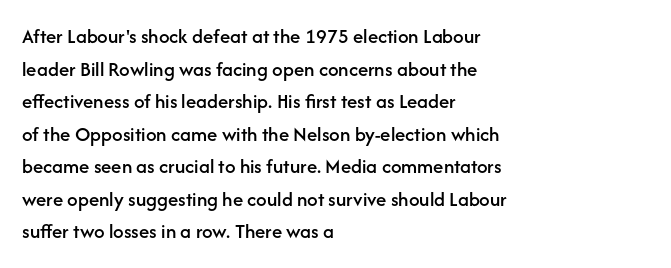
{"italic": "no", "underline": "no", "align": "left", "line_spacing": "normal", "line_spacing_ratio": 1.55, "letter_spacing": "normal", "letter_spacing_em": 0.0, "glyph_px": 21}
